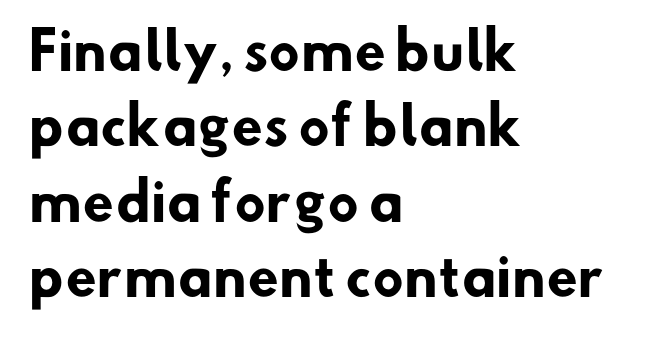
Check where the strokes stop: nothing finishes them off — pure sans. The space directly below the letters is spotless. Spacing verdict: proportional, widths tailored to each character. Compared with typical paragraphs, the rows here are spaced about the same. The face used here has the dense, thick strokes of a bold.
